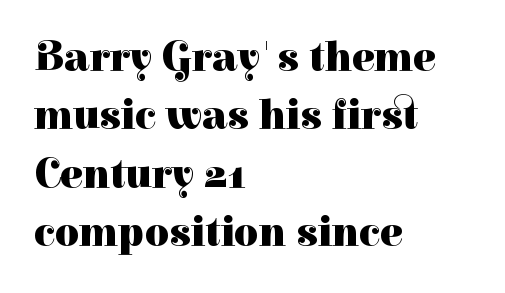
{"serif": "yes", "italic": "no", "bold": "yes", "weight": "heavy", "width": "normal", "stroke_contrast": "high", "x_height": "medium", "monospaced": "no", "underline": "no", "align": "left", "line_spacing": "normal", "line_spacing_ratio": 1.39, "letter_spacing": "normal", "letter_spacing_em": 0.0, "glyph_px": 42}
